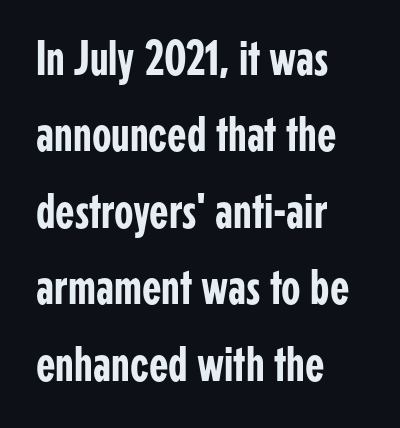
The face used here is a sans, in the tradition of grotesques and geometrics. The typography opts for an upright posture over an oblique one. The rendering uses natural spacing where letterforms have individual widths. What stands out about the letter spacing? Nothing — it is the standard amount.
